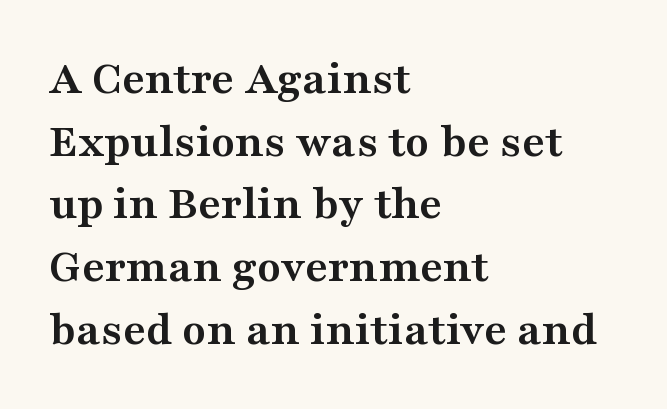
Q: Is the text bold? A: Yes.
Q: Is the text italic (slanted)? A: No, it is upright.
Q: Is the typeface a serif or a sans-serif typeface? A: Serif.
Q: Is the text underlined? A: No.
Q: How is the paragraph aligned? A: Left-aligned.
Q: Is the spacing between letters normal or unusually wide? A: Normal.
Q: Is the spacing between lines tight, normal or loose? A: Normal.
Q: Width (condensed, normal, or wide)? A: Wide.
Q: Stroke contrast? A: Medium.
Q: x-height? A: Medium.
Q: Monospaced? A: No.
